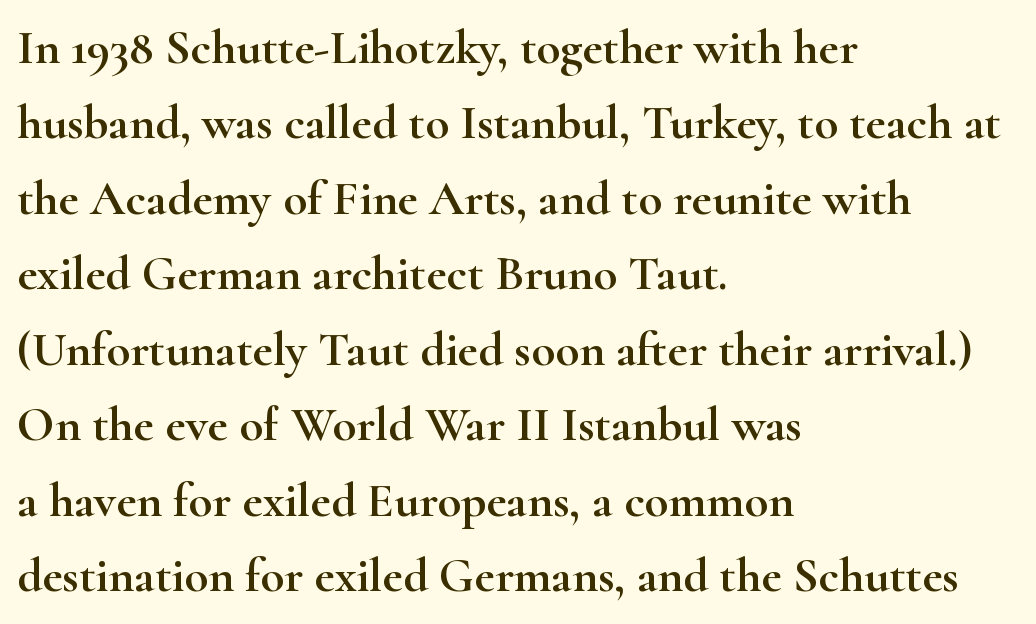
The image shows 49 px wide serif type, upright; set left-aligned, normal line spacing (1.54x), normal letter spacing, not underlined; high stroke contrast and a small x-height.
